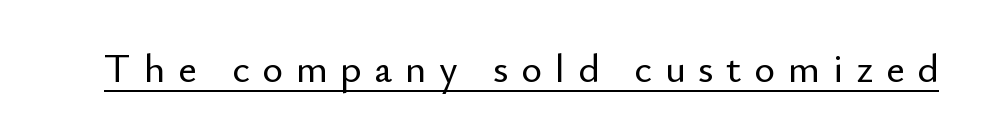
A typesetter would call this proportional, since set widths differ per character. Observe the absence of serifs on each vertical stroke in this sample. Loose tracking; the words dissolve into strings of separated letters. This rendering features underlined lettering. Notice how the stems are strictly vertical — no italics here.
